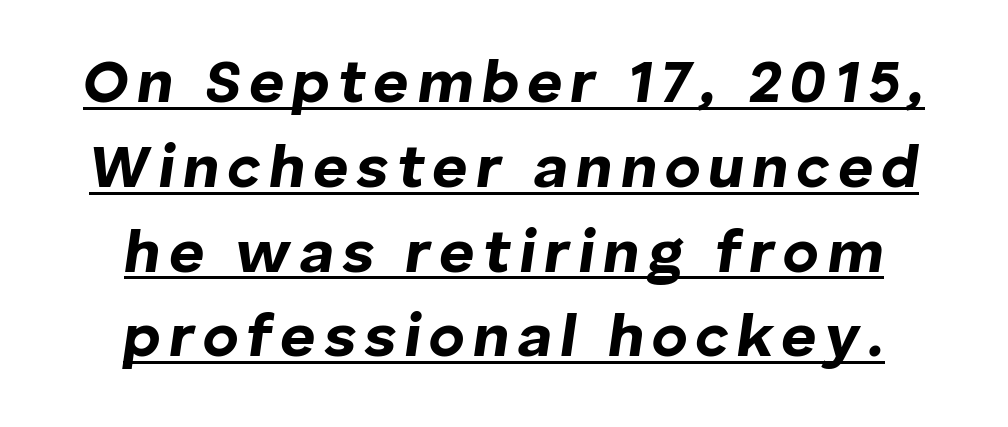
The image shows 61 px bold type, italic (leaning right); set centered, normal line spacing (1.39x), underlined; low stroke contrast and a medium x-height.
